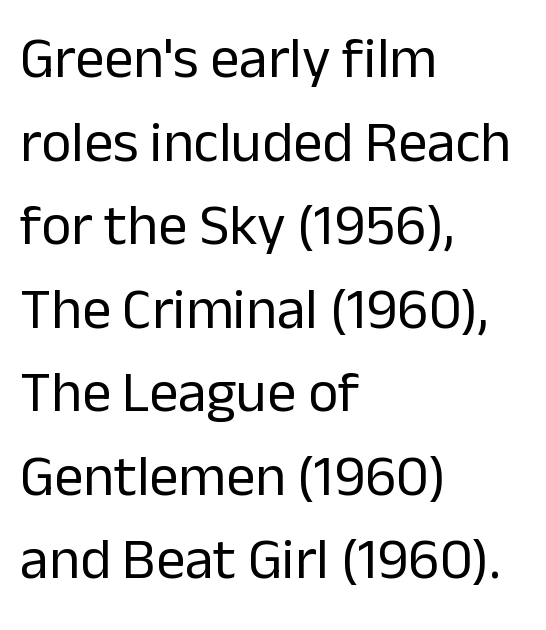
{"serif": "no", "italic": "no", "bold": "no", "weight": "regular", "width": "normal", "stroke_contrast": "low", "x_height": "medium", "monospaced": "no", "underline": "no", "align": "left", "line_spacing": "normal", "line_spacing_ratio": 1.44, "letter_spacing": "normal", "letter_spacing_em": 0.0, "glyph_px": 58}
